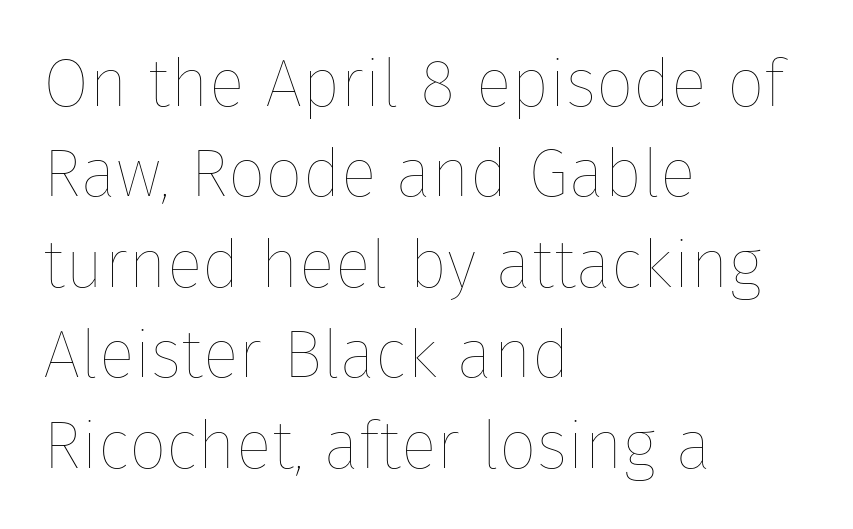
The letters stand upright; this is a roman face. Compared with typical body copy, the letter spacing here is the same. The space between consecutive lines is moderate. Varying glyph widths throughout — classic text-font behaviour.
